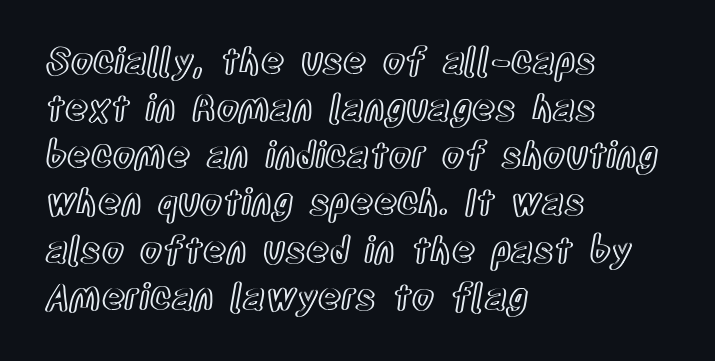
Q: Is the text italic (slanted)? A: Yes.
Q: Is the text underlined? A: No.
Q: How is the paragraph aligned? A: Left-aligned.
Q: Is the spacing between letters normal or unusually wide? A: Normal.
Q: Is the spacing between lines tight, normal or loose? A: Normal.
Q: Width (condensed, normal, or wide)? A: Condensed.
Q: x-height? A: Large.
Q: Monospaced? A: No.
